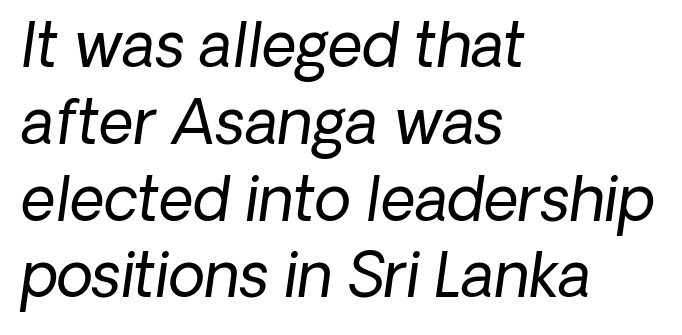
{"italic": "yes", "lean": "right", "slant_degrees": 8, "bold": "no", "weight": "regular", "width": "normal", "stroke_contrast": "low", "x_height": "medium", "monospaced": "no", "underline": "no", "align": "left", "line_spacing": "normal", "line_spacing_ratio": 1.28, "letter_spacing": "normal", "letter_spacing_em": 0.0, "glyph_px": 60}
